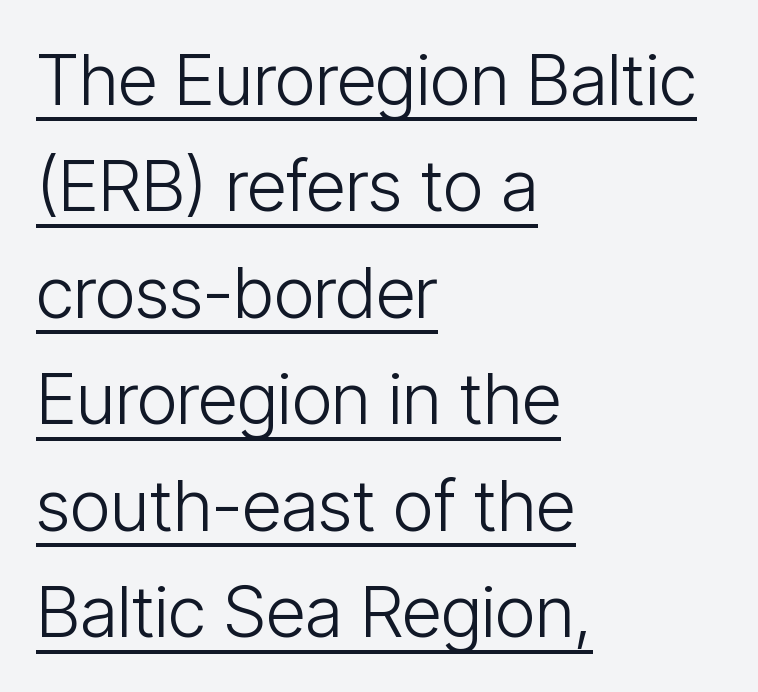
The letters look calm and open, with moderate or lighter stems. The rows are spaced the way most documents space them. You can tell from the bare stems that sans-serif type was used. One-word summary of the alignment: left. Each letter keeps its own natural width here, so spacing adapts to shape. The words here are underlined.
